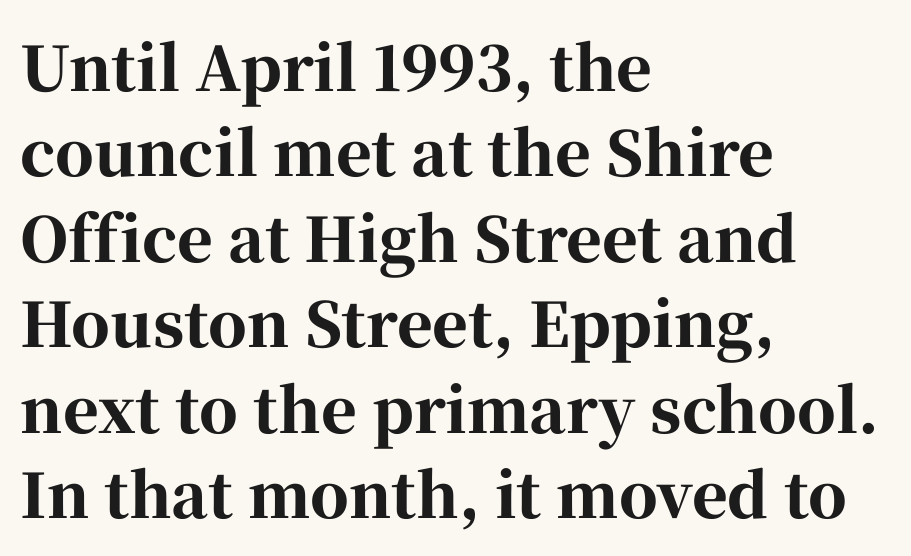
{"serif": "yes", "italic": "no", "bold": "yes", "weight": "bold", "width": "normal", "stroke_contrast": "high", "x_height": "medium", "monospaced": "no", "underline": "no", "align": "left", "line_spacing": "normal", "line_spacing_ratio": 1.4, "letter_spacing": "normal", "letter_spacing_em": 0.0, "glyph_px": 61}
